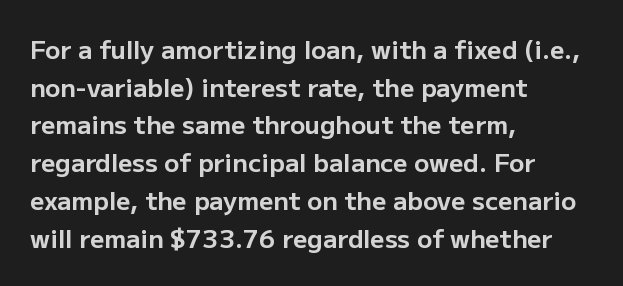
The image shows 25 px bold type, upright; set left-aligned, normal line spacing (1.51x), normal letter spacing, not underlined.
